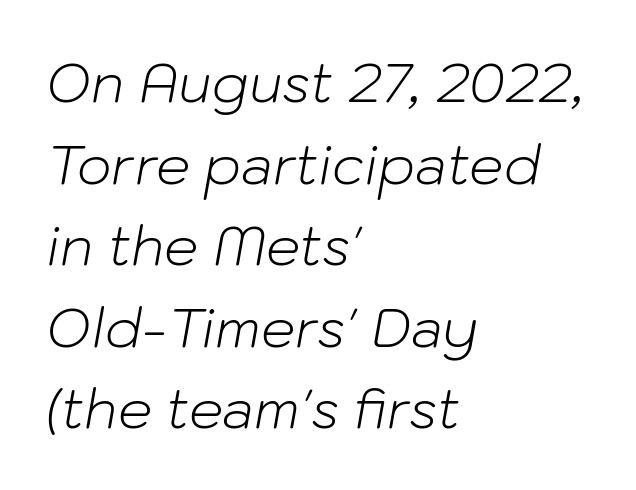
Q: Is the text bold? A: No.
Q: Is the text italic (slanted)? A: Yes, it leans right by about 10 degrees.
Q: Is the text underlined? A: No.
Q: How is the paragraph aligned? A: Left-aligned.
Q: Is the spacing between letters normal or unusually wide? A: Normal.
Q: Is the spacing between lines tight, normal or loose? A: Normal.
Q: Width (condensed, normal, or wide)? A: Normal.
Q: Stroke contrast? A: Low.
Q: x-height? A: Medium.
Q: Monospaced? A: No.
